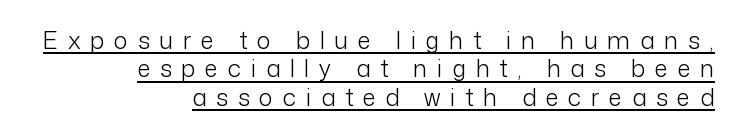
{"italic": "no", "bold": "no", "underline": "yes", "align": "right", "line_spacing_ratio": 1.18, "letter_spacing": "wide", "letter_spacing_em": 0.4, "glyph_px": 24}
